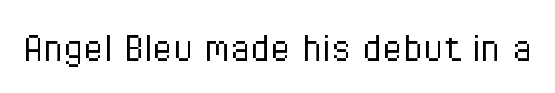
You can tell from the bare stems that sans-serif type was used. Stems here are at most as thick as an everyday book face. Italic: no, the glyphs are upright roman. Honestly, there is no underline to notice here at all.
